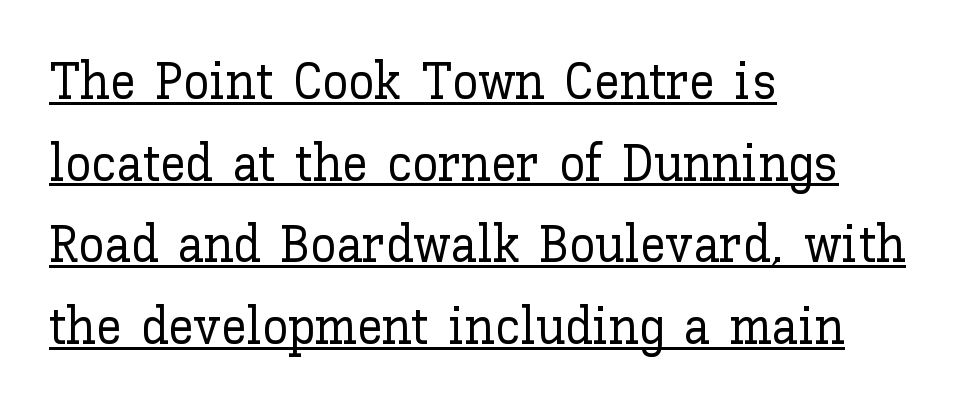
{"italic": "no", "width": "normal", "stroke_contrast": "low", "x_height": "medium", "monospaced": "no", "underline": "yes", "align": "left", "line_spacing": "normal", "line_spacing_ratio": 1.57, "letter_spacing": "normal", "letter_spacing_em": 0.0, "glyph_px": 52}
